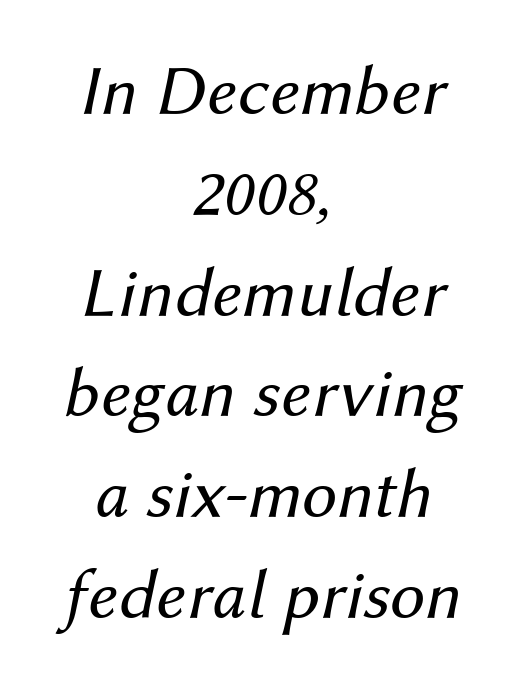
You can tell it's italic because the verticals aren't actually vertical. These lines keep a tight, regular rhythm from letter to letter. This sample has the flowing, uneven cadence of proportional lettering. Each new line begins a customary step beneath the previous one. A clean baseline with only descenders dipping below it. On a weight scale, this lands at 450 or below.
